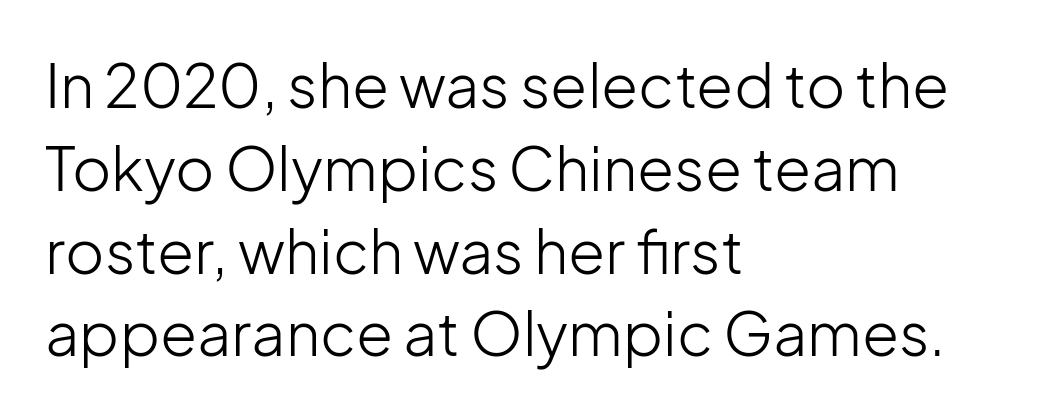
Q: Is the text bold? A: No.
Q: Is the text italic (slanted)? A: No, it is upright.
Q: Is the typeface a serif or a sans-serif typeface? A: Sans-serif.
Q: Is the text underlined? A: No.
Q: How is the paragraph aligned? A: Left-aligned.
Q: Is the spacing between letters normal or unusually wide? A: Normal.
Q: Is the spacing between lines tight, normal or loose? A: Normal.
Q: Width (condensed, normal, or wide)? A: Normal.
Q: Stroke contrast? A: Low.
Q: x-height? A: Medium.
Q: Monospaced? A: No.
